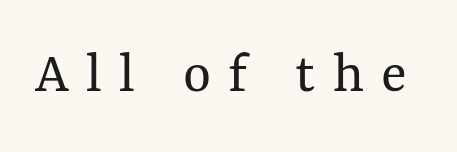
{"italic": "no", "bold": "no", "weight": "regular", "width": "normal", "stroke_contrast": "medium", "x_height": "medium", "monospaced": "no", "underline": "no", "letter_spacing": "wide", "letter_spacing_em": 0.29, "glyph_px": 60}
